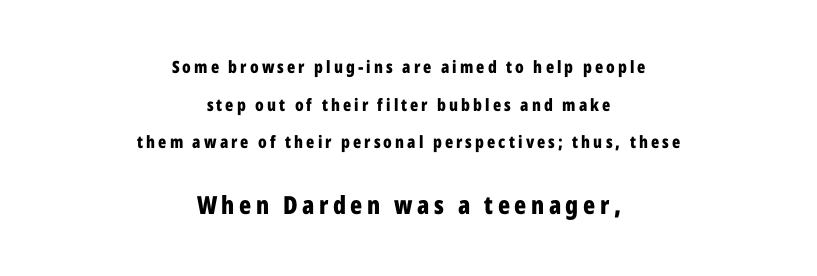
The image shows 25 px bold type, upright; set centered, loose line spacing (2.21x), not underlined; the second (bottom) block is 1.47x larger.
